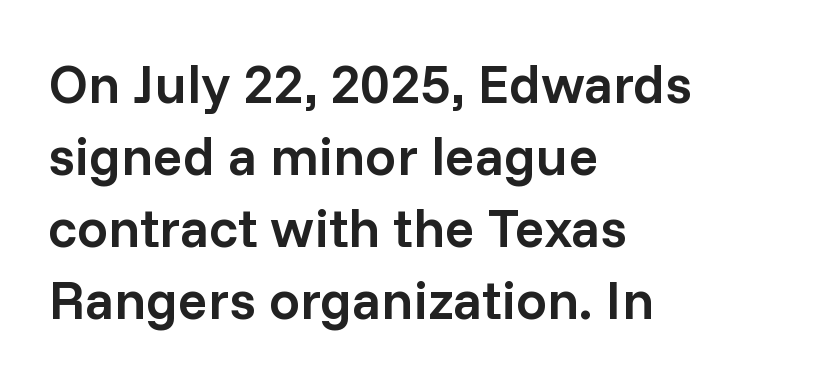
{"serif": "no", "italic": "no", "bold": "semi", "weight": "semibold", "width": "normal", "stroke_contrast": "low", "x_height": "medium", "monospaced": "no", "underline": "no", "align": "left", "line_spacing": "normal", "line_spacing_ratio": 1.31, "letter_spacing": "normal", "letter_spacing_em": 0.0, "glyph_px": 55}
